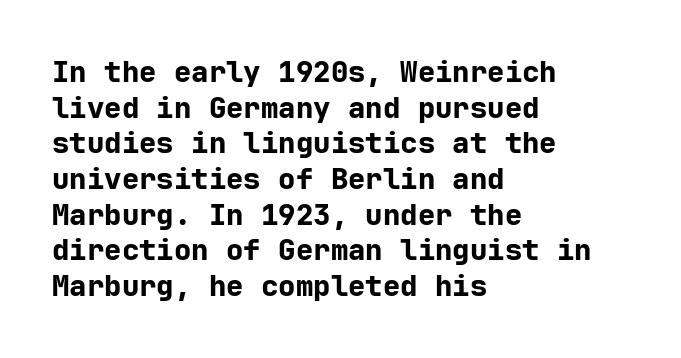
Q: Is the text bold? A: Yes.
Q: Is the text italic (slanted)? A: No, it is upright.
Q: Is the typeface a serif or a sans-serif typeface? A: Sans-serif.
Q: Is the text underlined? A: No.
Q: How is the paragraph aligned? A: Left-aligned.
Q: Is the spacing between letters normal or unusually wide? A: Normal.
Q: Width (condensed, normal, or wide)? A: Normal.
Q: Stroke contrast? A: Low.
Q: x-height? A: Medium.
